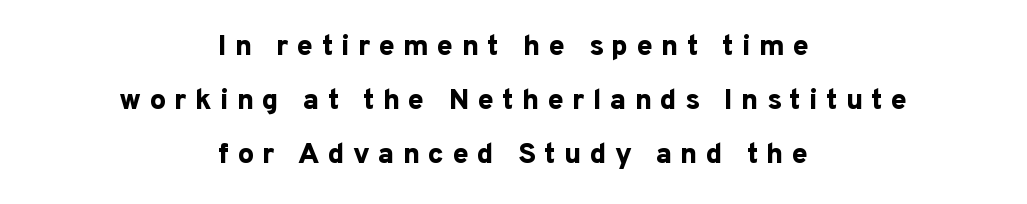
Every row of glyphs is offset so its center matches the block's center. Vertical strokes here are truly vertical. Set as a true bold cut, around the 700 mark. The passage shown is typed in a proportional face where columns would drift.
